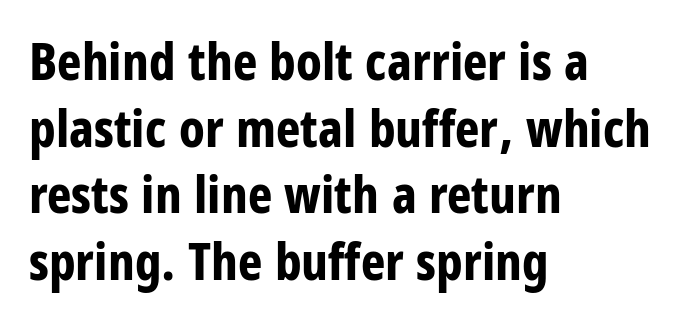
Q: Is the text bold? A: Yes.
Q: Is the text italic (slanted)? A: No, it is upright.
Q: Is the typeface a serif or a sans-serif typeface? A: Sans-serif.
Q: Is the text underlined? A: No.
Q: How is the paragraph aligned? A: Left-aligned.
Q: Is the spacing between letters normal or unusually wide? A: Normal.
Q: Is the spacing between lines tight, normal or loose? A: Normal.
Q: Width (condensed, normal, or wide)? A: Condensed.
Q: Stroke contrast? A: Low.
Q: x-height? A: Large.
Q: Monospaced? A: No.
